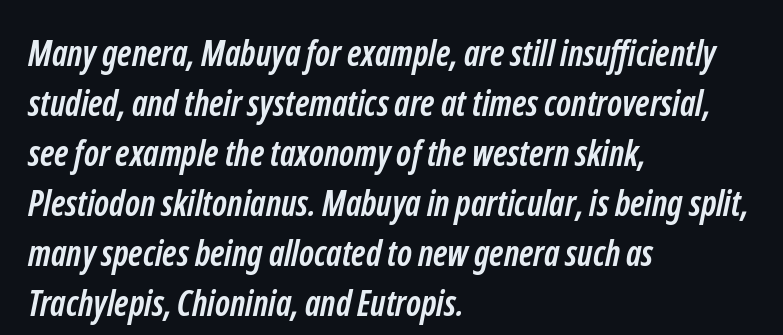
The image shows 35 px semibold, condensed sans-serif type; set left-aligned, normal line spacing (1.43x), normal letter spacing, not underlined; low stroke contrast and a medium x-height.
